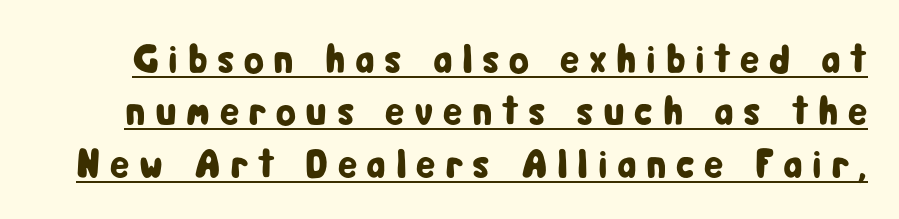
Beneath each row of characters lies a ruled line. Quick note: not italic, upright. You could only call the tracking loose — the letters float apart. Character widths vary here, with narrow letters taking less room than wide ones. This sample keeps an unexceptional amount of space between lines. The glyphs in this specimen are sans serif.
